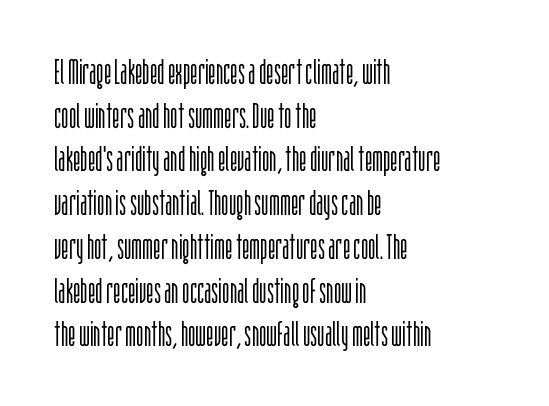
The line-height multiplier appears to be the usual default. Decoration check: the copy has no underline. Looks like regular typesetting: each glyph gets only the width it needs. The type family on display is of the sans-serif kind. It's the straight-up-and-down kind of type. In terms of letterspacing, this is plain default setting.
